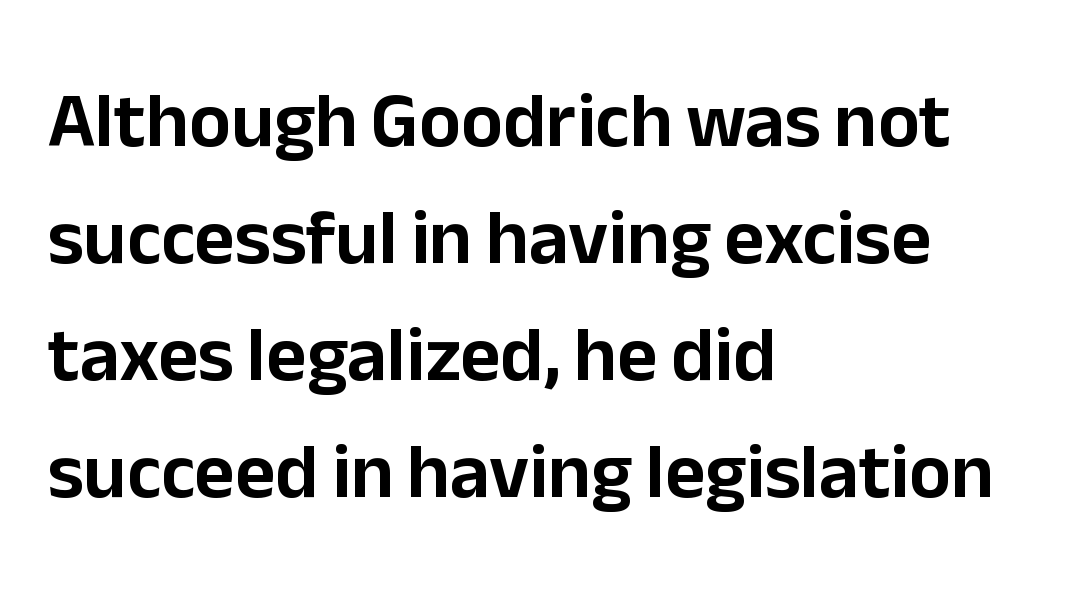
Q: Is the text italic (slanted)? A: No, it is upright.
Q: Is the typeface a serif or a sans-serif typeface? A: Sans-serif.
Q: Is the text underlined? A: No.
Q: How is the paragraph aligned? A: Left-aligned.
Q: Is the spacing between letters normal or unusually wide? A: Normal.
Q: Is the spacing between lines tight, normal or loose? A: Normal.
Q: Width (condensed, normal, or wide)? A: Normal.
Q: Stroke contrast? A: Low.
Q: x-height? A: Medium.
Q: Monospaced? A: No.
